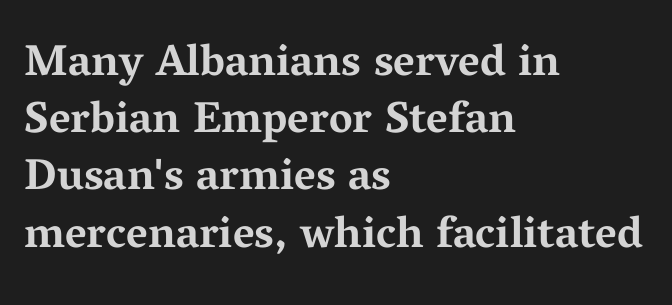
{"serif": "yes", "italic": "no", "bold": "yes", "weight": "bold", "width": "wide", "stroke_contrast": "medium", "x_height": "medium", "monospaced": "no", "underline": "no", "align": "left", "line_spacing": "normal", "line_spacing_ratio": 1.3, "letter_spacing": "normal", "letter_spacing_em": 0.0, "glyph_px": 44}
